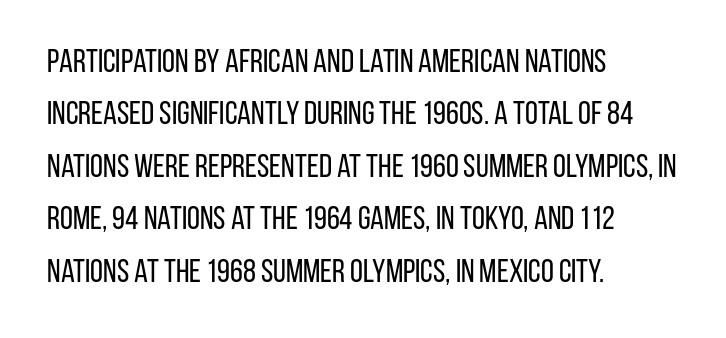
These lines are composed in type without serifs. The rendering uses natural spacing where letterforms have individual widths. The weight would be labelled regular, book, light, or lighter still. A clean baseline with only descenders dipping below it. You could call the tracking neutral — neither tight nor loose. The lettering holds an erect, upright posture throughout.
